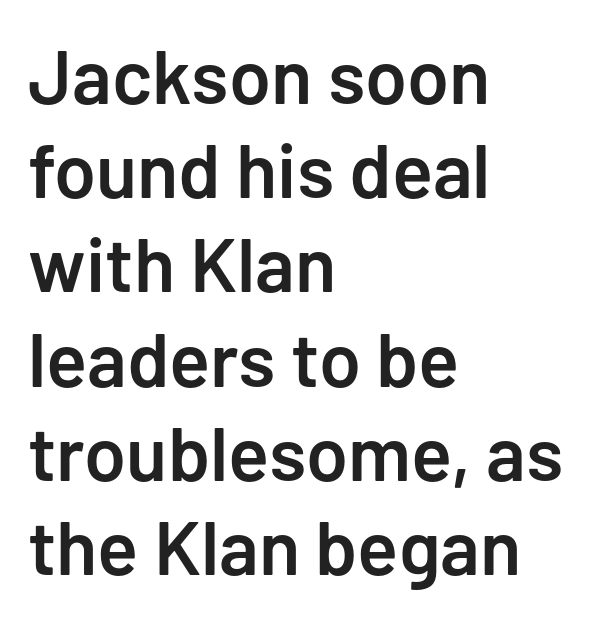
{"serif": "no", "italic": "no", "bold": "semi", "weight": "semibold", "width": "normal", "stroke_contrast": "low", "x_height": "medium", "monospaced": "no", "underline": "no", "align": "left", "line_spacing_ratio": 1.24, "letter_spacing": "normal", "letter_spacing_em": 0.0, "glyph_px": 76}
